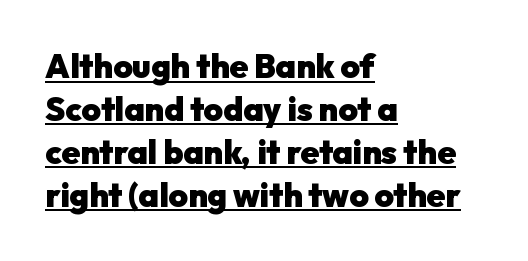
The compositor pushed each line to the left boundary. Looks like regular typesetting: each glyph gets only the width it needs. Pretty heavy lettering here — definitely bold. Interline gaps are of average width in this sample.
